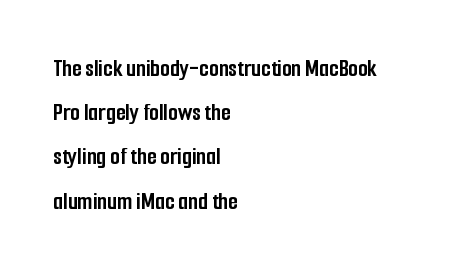
Anything drawn beneath the words? Only blank space. Glyph-to-glyph distance matches everyday printed text. The typesetting leans heavy: a genuine bold. Visually the block forms a straight wall on the left and a jagged coastline on the right.
